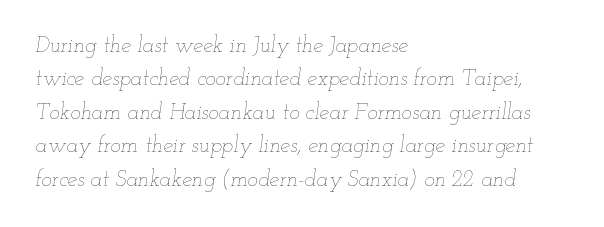
Observe the lean: these are italic letterforms. Stroke thickness stays within the range of a standard reading face or lighter. Horizontal alignment here is leftward, the default for most running prose. Default kerning and tracking; the words read as compact shapes. The gap between lines stays unmarked. The rendering uses a moderate line-height, typical for paragraphs.
